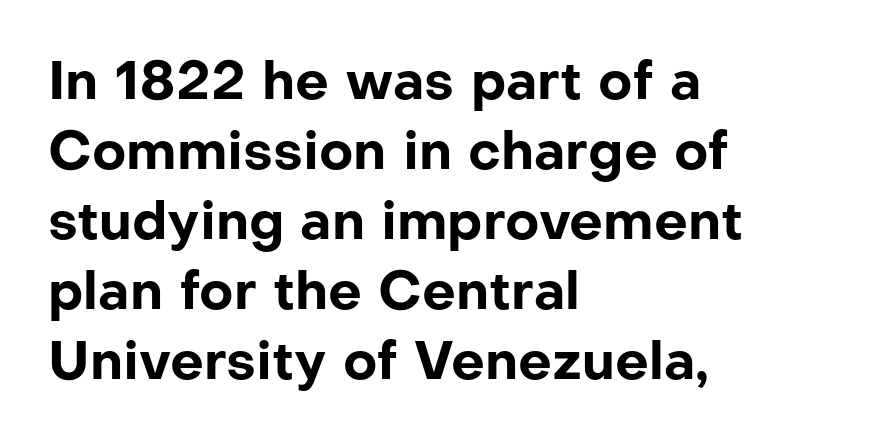
Q: Is the text bold? A: Yes.
Q: Is the text italic (slanted)? A: No, it is upright.
Q: Is the typeface a serif or a sans-serif typeface? A: Sans-serif.
Q: Is the text underlined? A: No.
Q: How is the paragraph aligned? A: Left-aligned.
Q: Is the spacing between letters normal or unusually wide? A: Normal.
Q: Is the spacing between lines tight, normal or loose? A: Normal.
Q: Width (condensed, normal, or wide)? A: Normal.
Q: Stroke contrast? A: Low.
Q: x-height? A: Medium.
Q: Monospaced? A: No.
